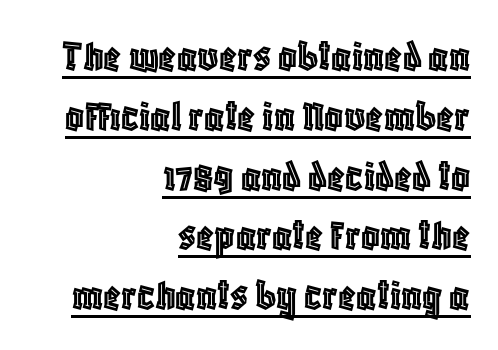
{"italic": "no", "width": "condensed", "x_height": "large", "monospaced": "no", "underline": "yes", "align": "right", "line_spacing": "normal", "line_spacing_ratio": 1.3, "letter_spacing": "normal", "letter_spacing_em": 0.0, "glyph_px": 46}
